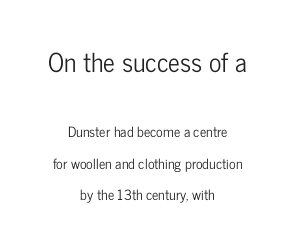
The image shows 26 px text type, upright; set centered, loose line spacing (2.25x), normal letter spacing, not underlined; the first (top) block is 1.86x larger.
